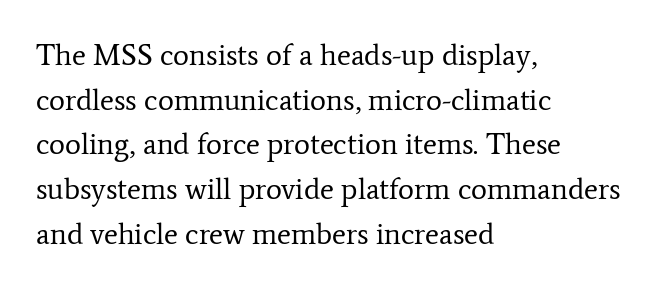
The image shows 30 px regular-weight serif type, upright; set left-aligned, normal line spacing (1.49x), normal letter spacing, not underlined; low stroke contrast and a medium x-height.
